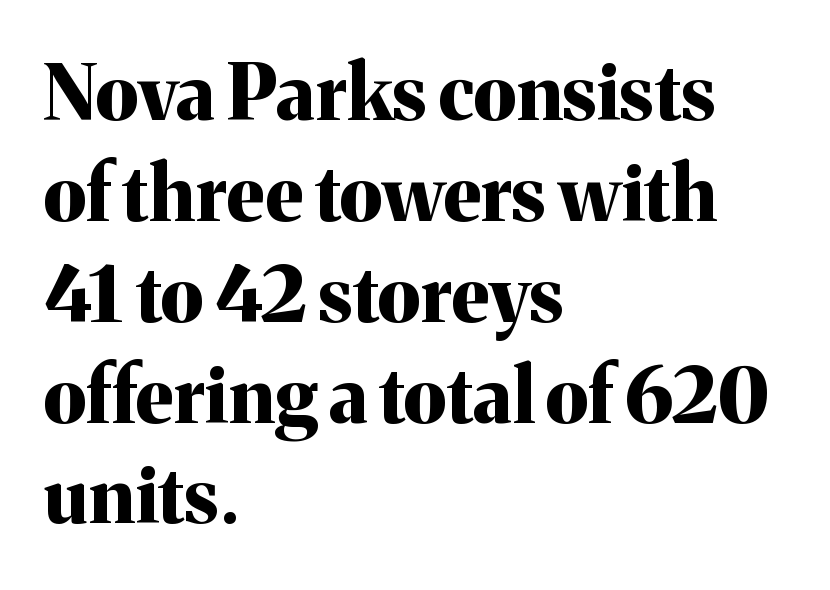
The image shows 77 px bold serif type, upright; set left-aligned, normal line spacing (1.31x), normal letter spacing, not underlined; medium stroke contrast and a medium x-height.
